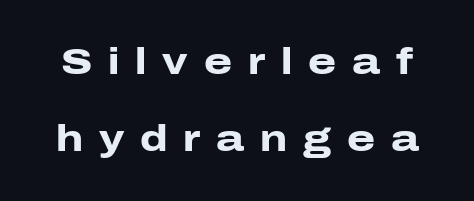
{"serif": "no", "italic": "no", "bold": "yes", "weight": "heavy", "width": "wide", "stroke_contrast": "low", "x_height": "medium", "monospaced": "no", "underline": "no", "line_spacing": "loose", "line_spacing_ratio": 2.13, "letter_spacing": "wide", "letter_spacing_em": 0.44, "glyph_px": 36}
